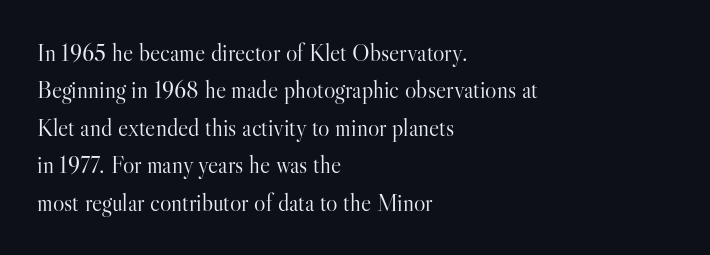
Q: Is the text bold? A: No.
Q: Is the text italic (slanted)? A: No, it is upright.
Q: Is the text underlined? A: No.
Q: How is the paragraph aligned? A: Left-aligned.
Q: Is the spacing between letters normal or unusually wide? A: Normal.
Q: Is the spacing between lines tight, normal or loose? A: Normal.
